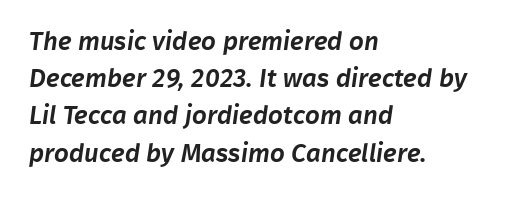
Q: Is the text underlined? A: No.
Q: How is the paragraph aligned? A: Left-aligned.
Q: Is the spacing between letters normal or unusually wide? A: Normal.
Q: Is the spacing between lines tight, normal or loose? A: Normal.
